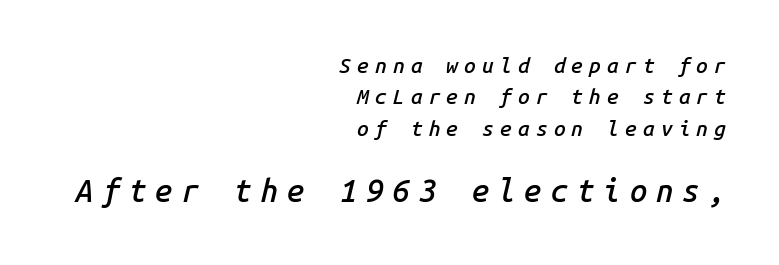
{"italic": "yes", "lean": "right", "slant_degrees": 14, "bold": "semi", "weight": "semibold", "width": "normal", "stroke_contrast": "low", "x_height": "medium", "monospaced": "yes", "underline": "no", "align": "right", "line_spacing": "normal", "line_spacing_ratio": 1.5, "letter_spacing": "wide", "letter_spacing_em": 0.29, "larger_block": "second", "size_ratio": 1.48, "glyph_px": 31}
